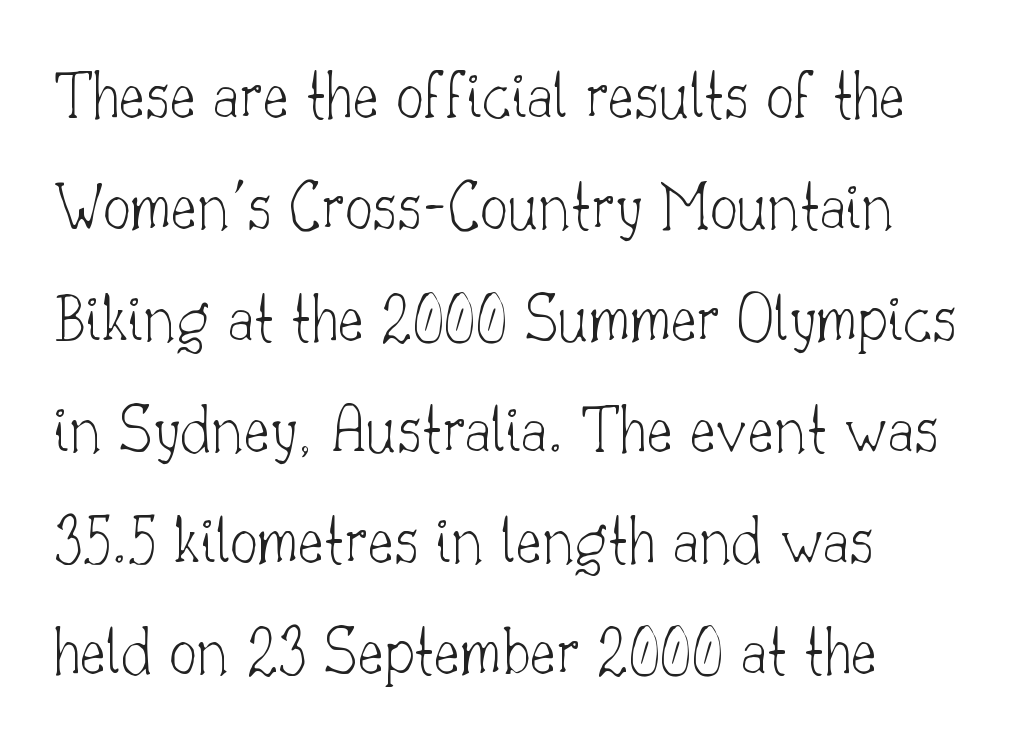
The image shows 70 px thin serif type, upright; set left-aligned, normal line spacing (1.59x), normal letter spacing, not underlined; low stroke contrast and a small x-height.
